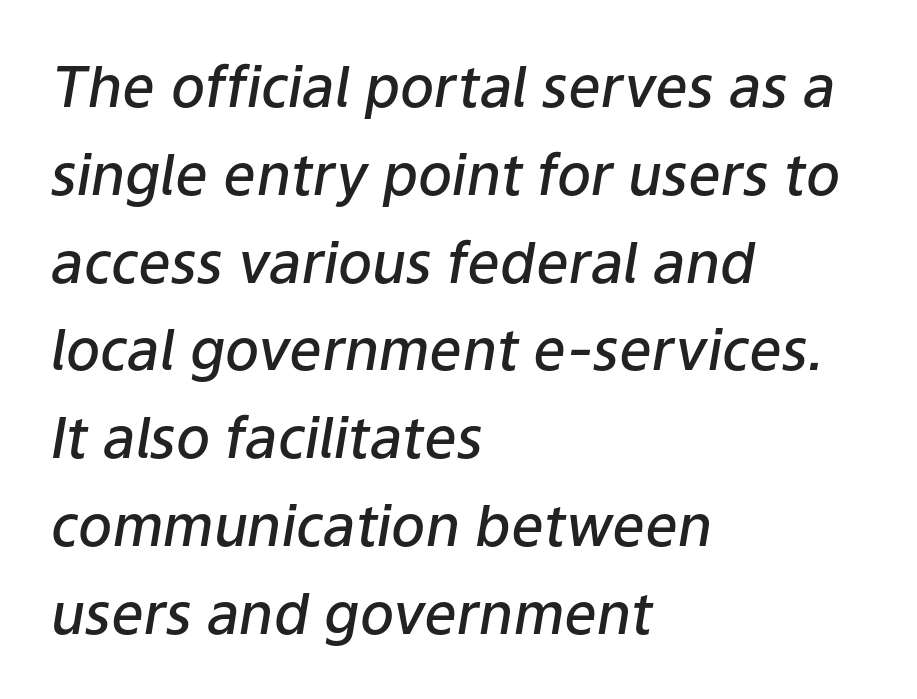
Q: Is the text bold? A: Semi-bold.
Q: Is the text italic (slanted)? A: Yes, it leans right by about 9 degrees.
Q: Is the text underlined? A: No.
Q: How is the paragraph aligned? A: Left-aligned.
Q: Is the spacing between letters normal or unusually wide? A: Normal.
Q: Is the spacing between lines tight, normal or loose? A: Normal.
Q: Width (condensed, normal, or wide)? A: Normal.
Q: Stroke contrast? A: Low.
Q: x-height? A: Medium.
Q: Monospaced? A: No.
